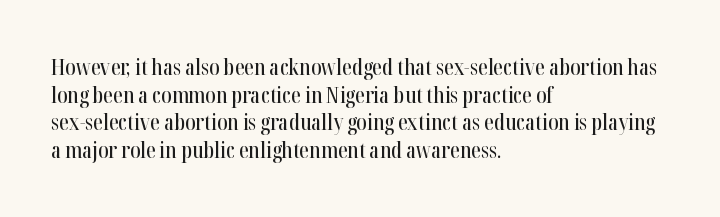
Regarding leading, the lines here are spaced in the standard way. The space beneath each line is pristine and unruled. Tracking value appears to be zero — textbook default spacing. The setting favours the left margin, as ordinary paragraphs usually do.
